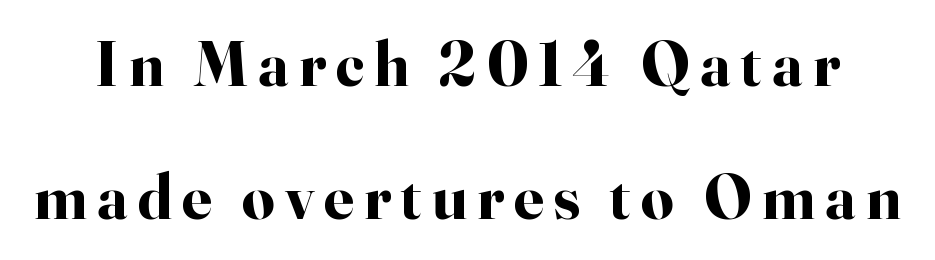
The image shows 64 px bold serif type, upright; set loose line spacing (2.08x), not underlined; high stroke contrast and a small x-height.
